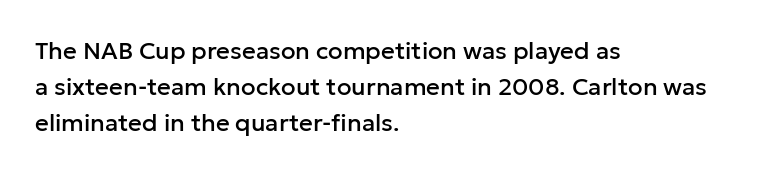
Q: Is the text italic (slanted)? A: No, it is upright.
Q: Is the text underlined? A: No.
Q: How is the paragraph aligned? A: Left-aligned.
Q: Is the spacing between letters normal or unusually wide? A: Normal.
Q: Is the spacing between lines tight, normal or loose? A: Normal.
